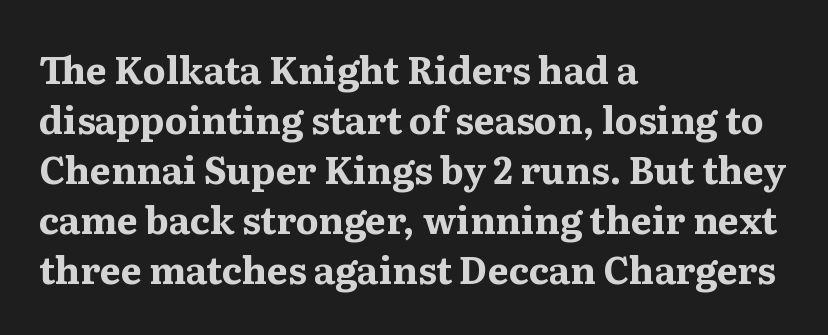
Is this a fixed-width face? No — the glyphs have proportional, varying widths. Does the copy run flush right? No — it runs flush left. Typesetter's note: full bold, strokes at maximum text heaviness. The space between consecutive lines is moderate. Glance below the letters and you will spot only blank space.
